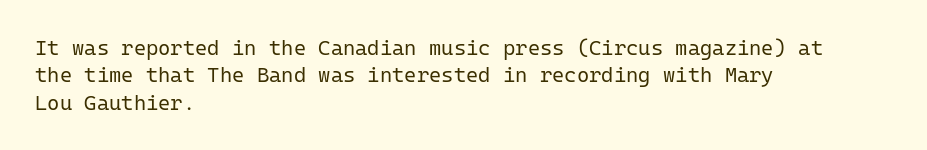
The image shows 21 px text type, upright; set left-aligned, normal line spacing (1.3x), normal letter spacing, not underlined.
